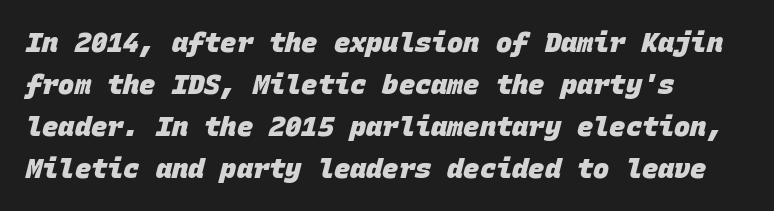
The image shows 27 px bold type; set left-aligned, normal line spacing (1.55x), normal letter spacing, not underlined.
